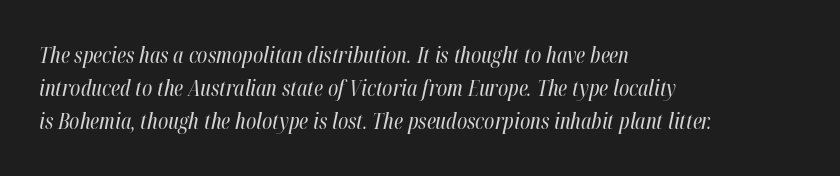
{"italic": "yes", "lean": "right", "slant_degrees": 12, "bold": "no", "underline": "no", "align": "left", "line_spacing": "normal", "line_spacing_ratio": 1.51, "letter_spacing": "normal", "letter_spacing_em": 0.0, "glyph_px": 22}
